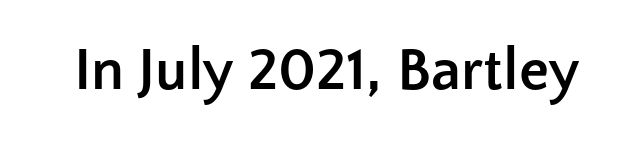
{"serif": "no", "italic": "no", "bold": "yes", "weight": "semibold", "width": "normal", "stroke_contrast": "low", "x_height": "medium", "monospaced": "no", "underline": "no", "letter_spacing": "normal", "letter_spacing_em": 0.0, "glyph_px": 60}
